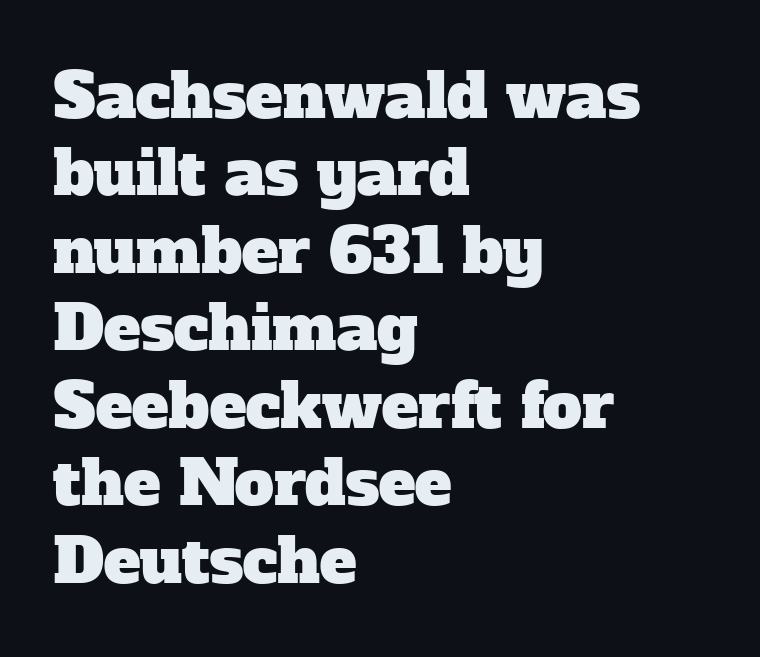
{"serif": "yes", "width": "normal", "stroke_contrast": "low", "x_height": "medium", "monospaced": "no", "underline": "no", "align": "left", "line_spacing": "normal", "line_spacing_ratio": 1.25, "letter_spacing": "normal", "letter_spacing_em": 0.0, "glyph_px": 62}
